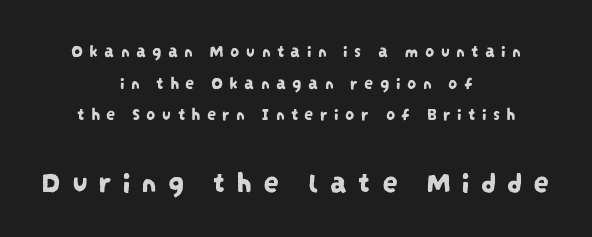
{"serif": "no", "width": "condensed", "stroke_contrast": "low", "x_height": "large", "monospaced": "no", "underline": "no", "align": "center", "line_spacing_ratio": 1.76, "letter_spacing": "wide", "letter_spacing_em": 0.35, "larger_block": "second", "size_ratio": 1.72, "glyph_px": 31}
